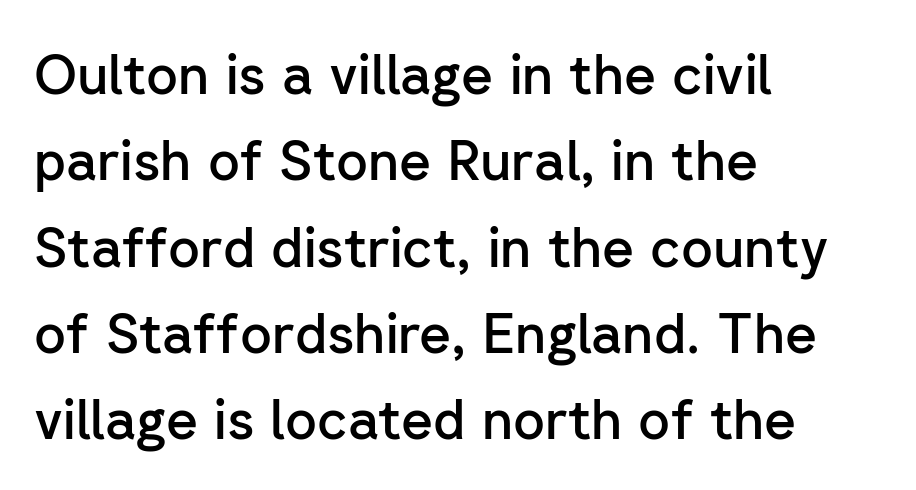
{"serif": "no", "italic": "no", "bold": "semi", "weight": "semibold", "width": "normal", "stroke_contrast": "low", "x_height": "medium", "monospaced": "no", "underline": "no", "align": "left", "line_spacing": "normal", "line_spacing_ratio": 1.57, "letter_spacing": "normal", "letter_spacing_em": 0.0, "glyph_px": 55}
